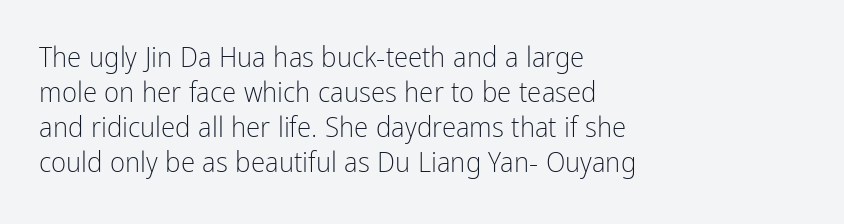
Q: Is the text bold? A: No.
Q: Is the text italic (slanted)? A: No, it is upright.
Q: Is the typeface a serif or a sans-serif typeface? A: Sans-serif.
Q: Is the text underlined? A: No.
Q: How is the paragraph aligned? A: Left-aligned.
Q: Is the spacing between letters normal or unusually wide? A: Normal.
Q: Width (condensed, normal, or wide)? A: Condensed.
Q: Stroke contrast? A: Low.
Q: x-height? A: Medium.
Q: Monospaced? A: No.
